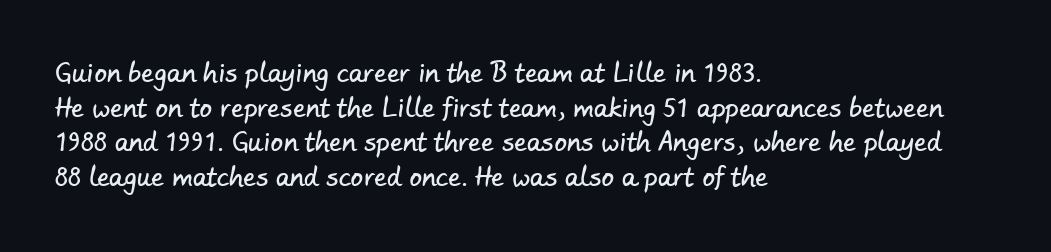
{"underline": "no", "align": "left", "line_spacing": "normal", "line_spacing_ratio": 1.39, "letter_spacing": "normal", "letter_spacing_em": 0.0, "glyph_px": 25}
